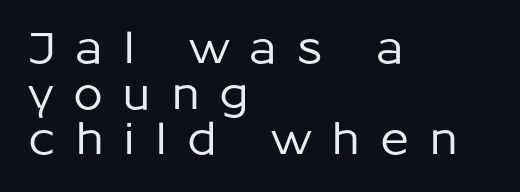
The image shows 43 px sans-serif type, upright; set left-aligned, tight line spacing (1.06x), unusually wide letter spacing (+0.45 em), not underlined; low stroke contrast and a medium x-height.
